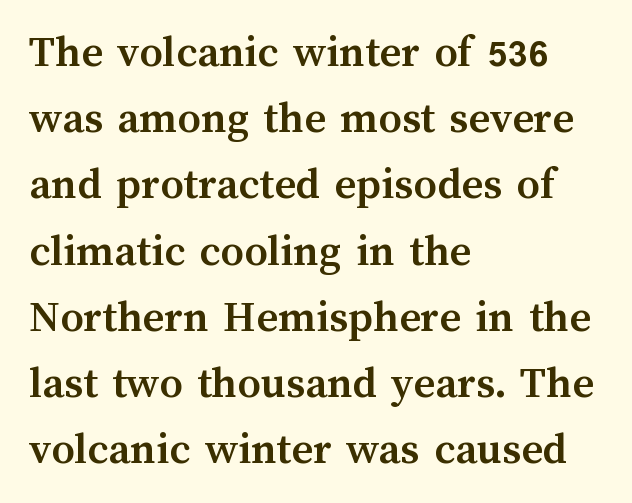
The words here are not underlined. The passage shown is emphatically bold. How are the letters spaced? Ordinarily, with no added tracking. The paragraph has a hard left edge and a soft right edge.
